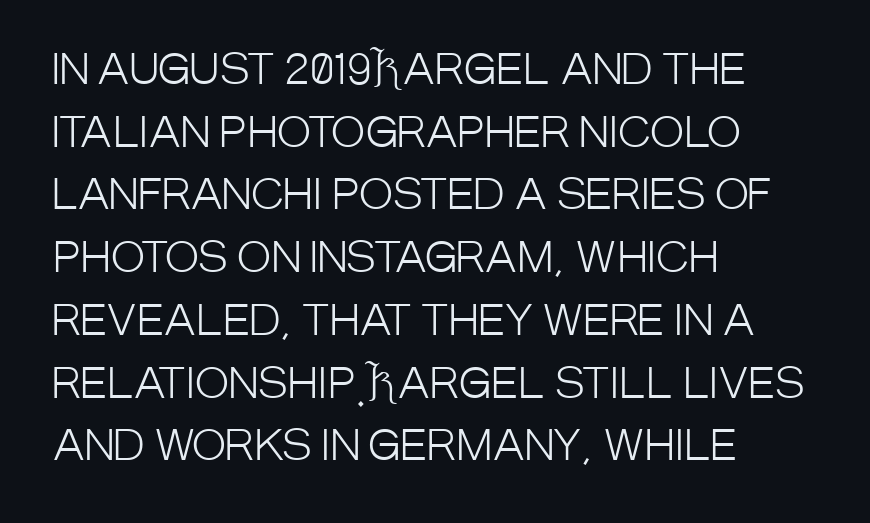
Q: Is the text bold? A: No.
Q: Is the text italic (slanted)? A: No, it is upright.
Q: Is the typeface a serif or a sans-serif typeface? A: Sans-serif.
Q: Is the text underlined? A: No.
Q: How is the paragraph aligned? A: Left-aligned.
Q: Is the spacing between letters normal or unusually wide? A: Normal.
Q: Is the spacing between lines tight, normal or loose? A: Normal.
Q: Width (condensed, normal, or wide)? A: Condensed.
Q: Stroke contrast? A: Low.
Q: x-height? A: Large.
Q: Monospaced? A: No.
